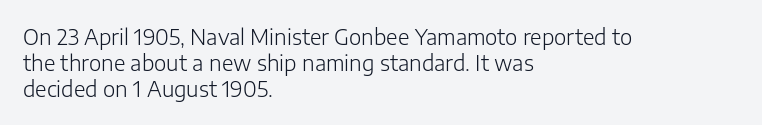
{"italic": "no", "bold": "no", "underline": "no", "align": "left", "line_spacing_ratio": 1.23, "letter_spacing": "normal", "letter_spacing_em": 0.0, "glyph_px": 21}
